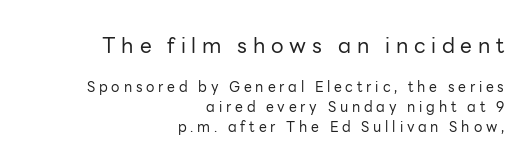
{"italic": "no", "bold": "no", "underline": "no", "align": "right", "line_spacing": "normal", "line_spacing_ratio": 1.43, "letter_spacing": "wide", "letter_spacing_em": 0.27, "larger_block": "first", "size_ratio": 1.5, "glyph_px": 21}
